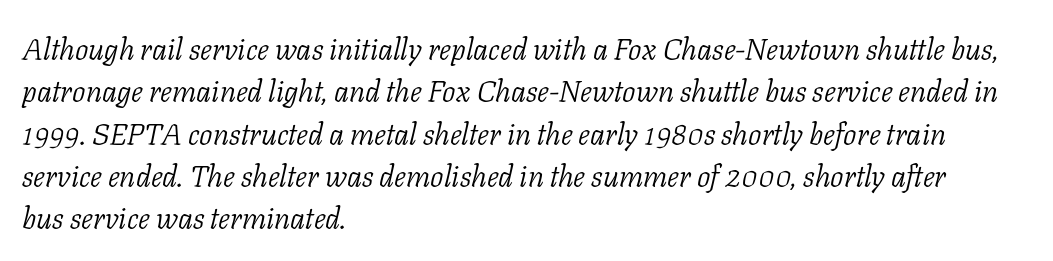
Q: Is the text bold? A: No.
Q: Is the text italic (slanted)? A: Yes, it leans right by about 11 degrees.
Q: Is the typeface a serif or a sans-serif typeface? A: Serif.
Q: Is the text underlined? A: No.
Q: How is the paragraph aligned? A: Left-aligned.
Q: Is the spacing between letters normal or unusually wide? A: Normal.
Q: Is the spacing between lines tight, normal or loose? A: Normal.
Q: Width (condensed, normal, or wide)? A: Normal.
Q: Stroke contrast? A: Low.
Q: x-height? A: Medium.
Q: Monospaced? A: No.
